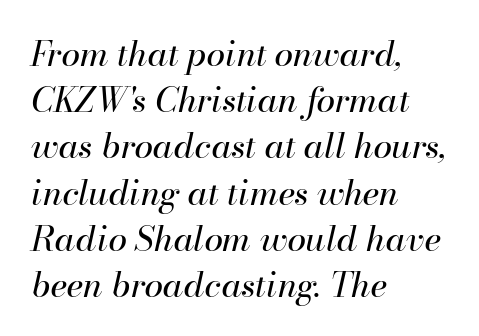
The image shows 34 px regular-weight type, italic (leaning right); set left-aligned, normal line spacing (1.36x), normal letter spacing, not underlined; high stroke contrast and a small x-height.
